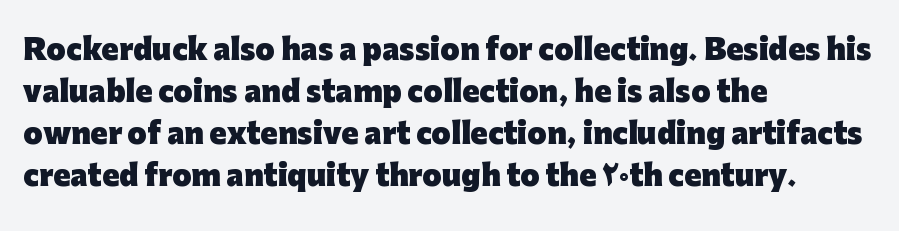
The image shows 28 px heavy sans-serif type, upright; set left-aligned, normal line spacing (1.5x), normal letter spacing, not underlined; low stroke contrast and a medium x-height.
